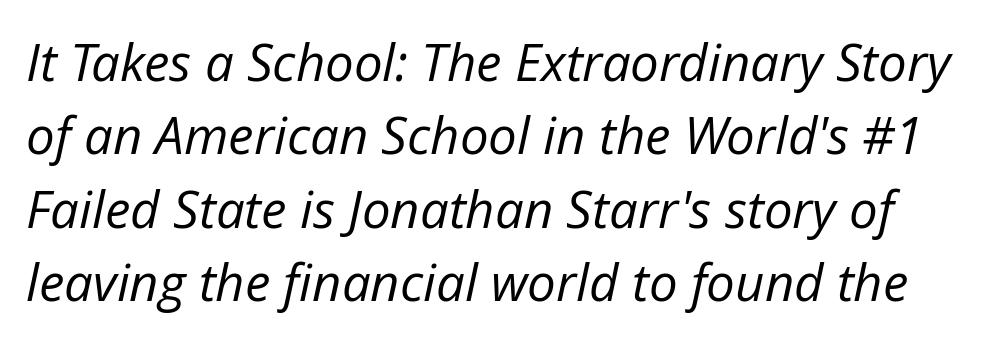
A quiet, ordinary-to-light weight characterises the typeface. This sample keeps an unexceptional amount of space between lines. Type without underlining. The face used here has a pronounced slope to its letters. Compared with typical body copy, the letter spacing here is the same. The passage shown is typed in a proportional face where columns would drift.
